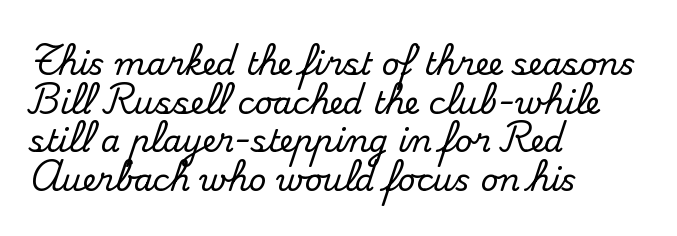
The image shows 31 px text type; set left-aligned, normal line spacing (1.25x), normal letter spacing, not underlined; medium stroke contrast and a small x-height.
